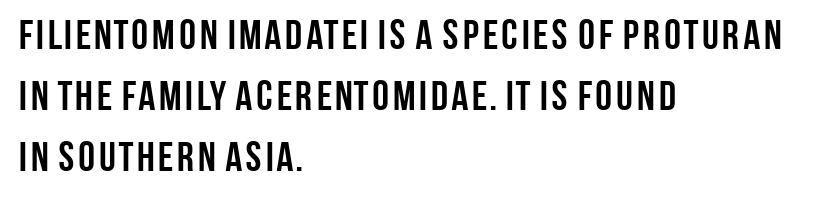
{"serif": "no", "italic": "no", "bold": "yes", "weight": "semibold", "width": "condensed", "stroke_contrast": "low", "x_height": "large", "monospaced": "no", "underline": "no", "align": "left", "line_spacing": "normal", "line_spacing_ratio": 1.45, "letter_spacing": "normal", "letter_spacing_em": 0.0, "glyph_px": 42}
